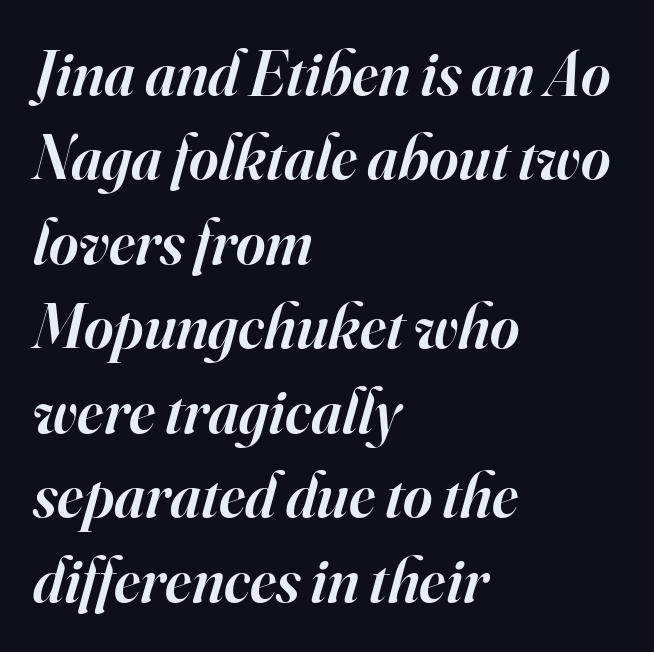
{"serif": "yes", "italic": "yes", "lean": "right", "slant_degrees": 16, "bold": "semi", "weight": "semibold", "width": "normal", "stroke_contrast": "high", "x_height": "small", "monospaced": "no", "underline": "no", "align": "left", "line_spacing": "normal", "line_spacing_ratio": 1.34, "letter_spacing": "normal", "letter_spacing_em": 0.0, "glyph_px": 63}
